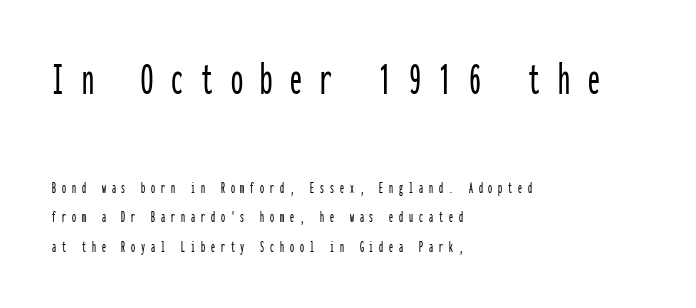
The image shows 48 px condensed sans-serif type, upright, monospaced; set left-aligned, line spacing 1.84x, unusually wide letter spacing (+0.37 em), not underlined; the first (top) block is 3.0x larger; low stroke contrast and a medium x-height.
